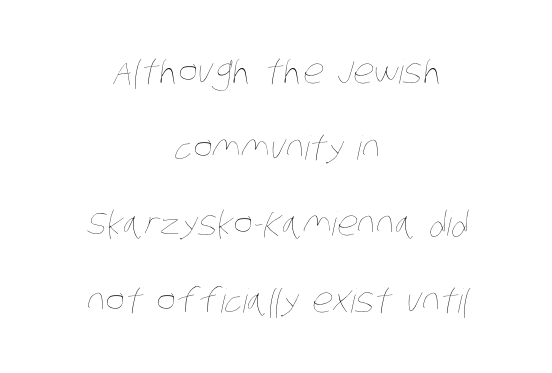
The image shows 33 px thin, condensed type; set centered, loose line spacing (2.31x), normal letter spacing, not underlined; low stroke contrast and a large x-height.
